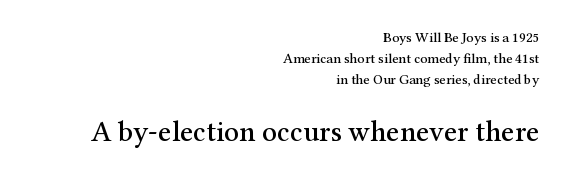
Q: Is the text italic (slanted)? A: No, it is upright.
Q: Is the typeface a serif or a sans-serif typeface? A: Serif.
Q: Is the text underlined? A: No.
Q: How is the paragraph aligned? A: Right-aligned.
Q: Is the spacing between letters normal or unusually wide? A: Normal.
Q: Is the spacing between lines tight, normal or loose? A: Normal.
Q: Which block of text is set in a larger size, the first (top) or the second (bottom)? A: The second (bottom) one.
Q: Width (condensed, normal, or wide)? A: Normal.
Q: Stroke contrast? A: Medium.
Q: x-height? A: Medium.
Q: Monospaced? A: No.
